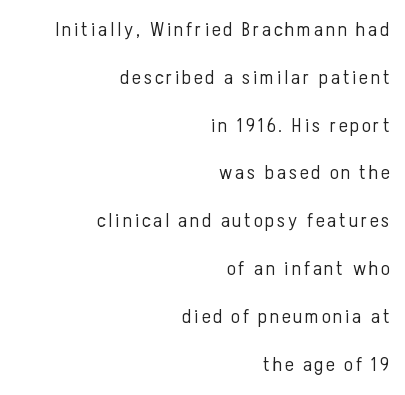
Q: Is the text bold? A: No.
Q: Is the text italic (slanted)? A: No, it is upright.
Q: Is the text underlined? A: No.
Q: How is the paragraph aligned? A: Right-aligned.
Q: Is the spacing between lines tight, normal or loose? A: Loose.
